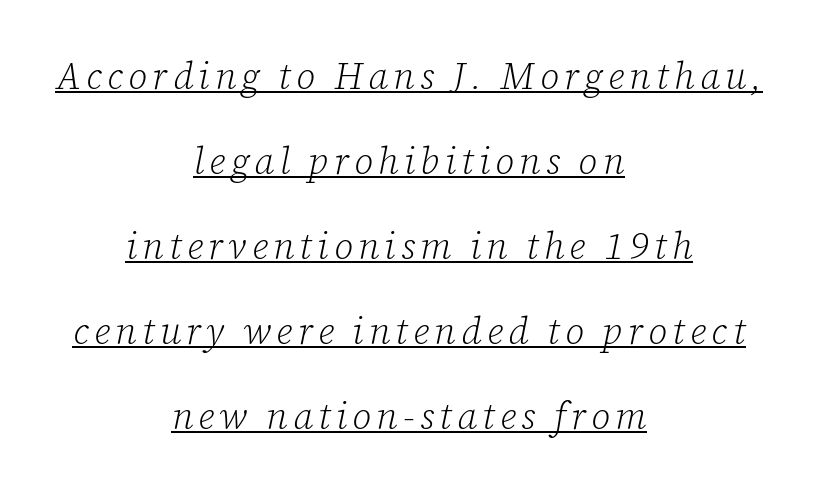
Q: Is the text bold? A: No.
Q: Is the text italic (slanted)? A: Yes, it leans right by about 12 degrees.
Q: Is the typeface a serif or a sans-serif typeface? A: Serif.
Q: Is the text underlined? A: Yes.
Q: How is the paragraph aligned? A: Centered.
Q: Is the spacing between lines tight, normal or loose? A: Loose.
Q: Width (condensed, normal, or wide)? A: Normal.
Q: Stroke contrast? A: Low.
Q: x-height? A: Medium.
Q: Monospaced? A: No.
